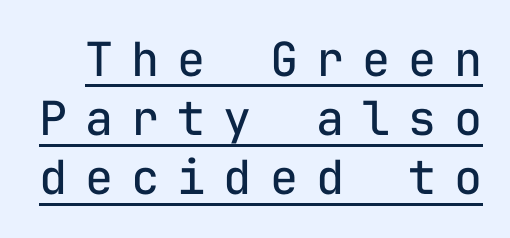
What stands out about the letter spacing? Its width — letters are far apart. In terms of leading, this rendering sits right in the middle. Designer's note — italics off, roman on. These lines are rendered in a fixed-pitch font. The sample's only ornament is a line tracing under the words. Think standard paragraph weight, or any step lighter than that.
